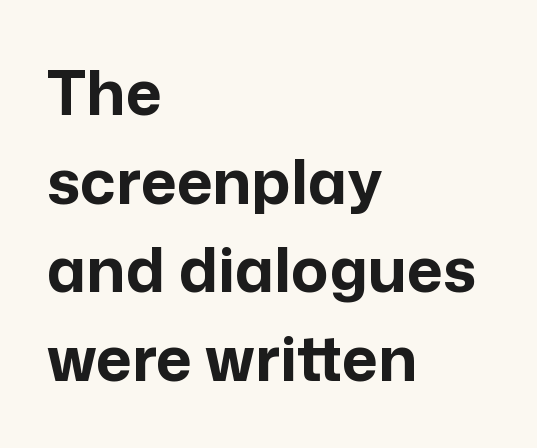
Q: Is the text bold? A: Yes.
Q: Is the text italic (slanted)? A: No, it is upright.
Q: Is the typeface a serif or a sans-serif typeface? A: Sans-serif.
Q: Is the text underlined? A: No.
Q: How is the paragraph aligned? A: Left-aligned.
Q: Is the spacing between letters normal or unusually wide? A: Normal.
Q: Is the spacing between lines tight, normal or loose? A: Normal.
Q: Width (condensed, normal, or wide)? A: Normal.
Q: Stroke contrast? A: Low.
Q: x-height? A: Medium.
Q: Monospaced? A: No.
